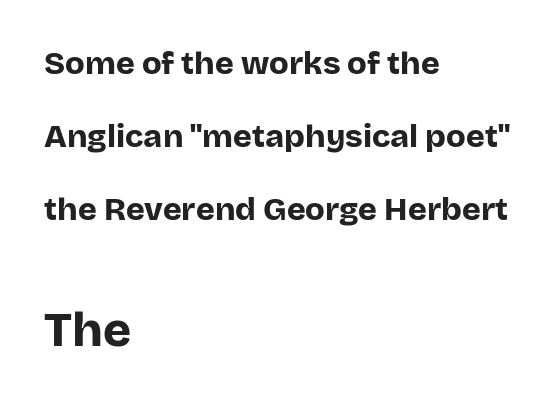
Q: Is the text bold? A: Yes.
Q: Is the text italic (slanted)? A: No, it is upright.
Q: Is the typeface a serif or a sans-serif typeface? A: Sans-serif.
Q: Is the text underlined? A: No.
Q: How is the paragraph aligned? A: Left-aligned.
Q: Is the spacing between letters normal or unusually wide? A: Normal.
Q: Is the spacing between lines tight, normal or loose? A: Loose.
Q: Which block of text is set in a larger size, the first (top) or the second (bottom)? A: The second (bottom) one.
Q: Width (condensed, normal, or wide)? A: Normal.
Q: Stroke contrast? A: Low.
Q: x-height? A: Large.
Q: Monospaced? A: No.
